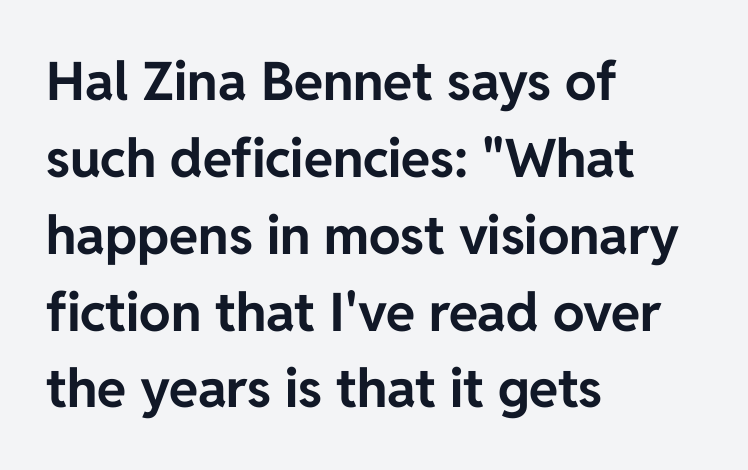
The image shows 53 px bold sans-serif type, upright; set left-aligned, normal line spacing (1.45x), normal letter spacing, not underlined; low stroke contrast and a medium x-height.
